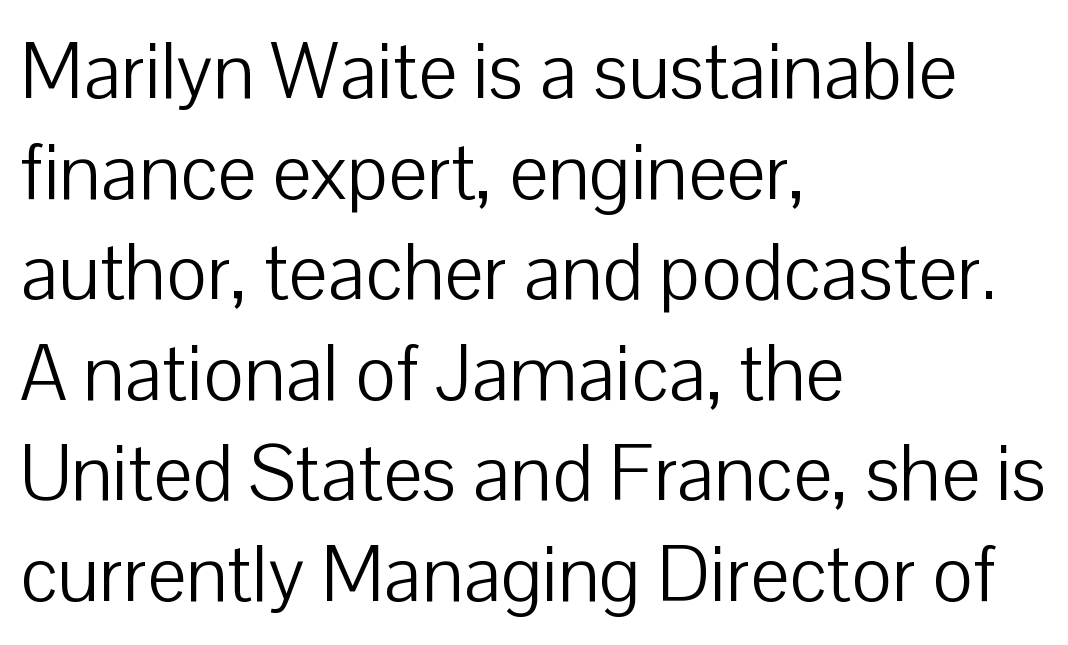
Here the designer chose a conventional face with non-uniform glyph widths. Letterform terminals end flat and unadorned throughout the passage. Is the letter spacing exaggerated? No — it looks like the ordinary default. Designer's note — italics off, roman on. Leading: standard.
